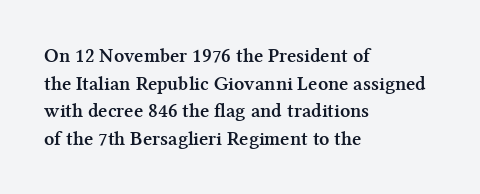
{"italic": "no", "bold": "yes", "underline": "no", "align": "left", "line_spacing": "normal", "line_spacing_ratio": 1.38, "letter_spacing": "normal", "letter_spacing_em": 0.0, "glyph_px": 20}
